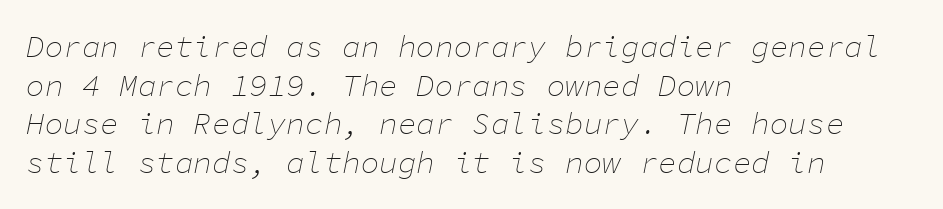
Q: Is the text bold? A: No.
Q: Is the text italic (slanted)? A: Yes, it leans right by about 11 degrees.
Q: Is the text underlined? A: No.
Q: How is the paragraph aligned? A: Left-aligned.
Q: Is the spacing between letters normal or unusually wide? A: Normal.
Q: Is the spacing between lines tight, normal or loose? A: Normal.
Q: Width (condensed, normal, or wide)? A: Normal.
Q: Stroke contrast? A: Low.
Q: x-height? A: Medium.
Q: Monospaced? A: Yes.
